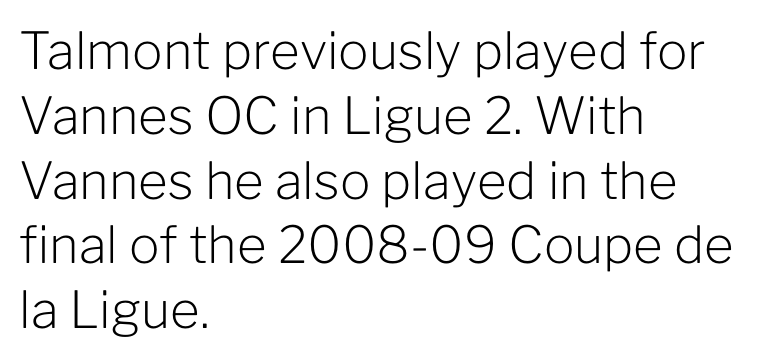
Q: Is the text bold? A: No.
Q: Is the text italic (slanted)? A: No, it is upright.
Q: Is the typeface a serif or a sans-serif typeface? A: Sans-serif.
Q: Is the text underlined? A: No.
Q: How is the paragraph aligned? A: Left-aligned.
Q: Is the spacing between letters normal or unusually wide? A: Normal.
Q: Is the spacing between lines tight, normal or loose? A: Normal.
Q: Width (condensed, normal, or wide)? A: Normal.
Q: Stroke contrast? A: Low.
Q: x-height? A: Medium.
Q: Monospaced? A: No.
